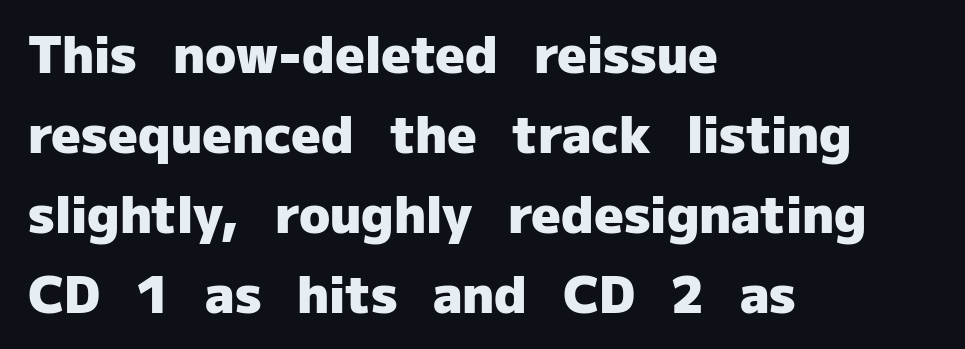
The area under the type is left untouched. In CSS terms this would be text-align: left. If you measured baseline to baseline, you'd find a middling distance. In terms of weight, the rendering is a true, heavy bold.
